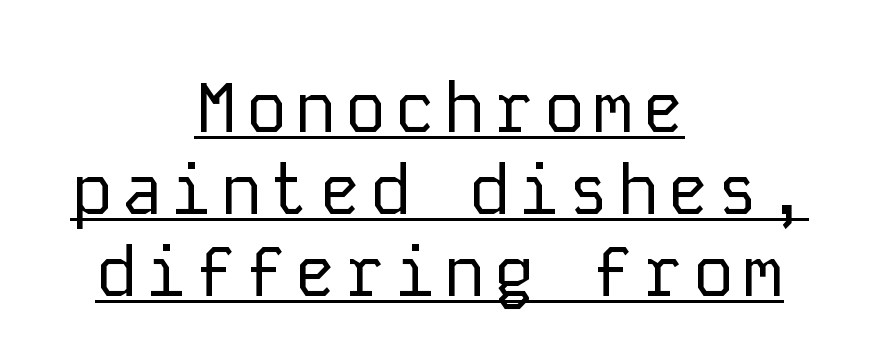
{"serif": "no", "italic": "no", "bold": "no", "weight": "regular", "width": "normal", "stroke_contrast": "low", "x_height": "medium", "monospaced": "yes", "underline": "yes", "align": "center", "line_spacing_ratio": 1.17, "glyph_px": 70}
